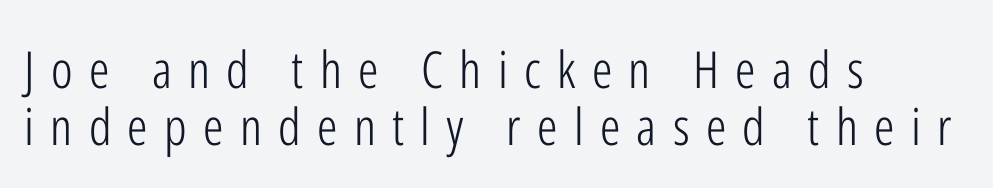
Q: Is the text bold? A: No.
Q: Is the text italic (slanted)? A: No, it is upright.
Q: Is the typeface a serif or a sans-serif typeface? A: Sans-serif.
Q: Is the text underlined? A: No.
Q: How is the paragraph aligned? A: Left-aligned.
Q: Is the spacing between letters normal or unusually wide? A: Unusually wide.
Q: Is the spacing between lines tight, normal or loose? A: Tight.
Q: Width (condensed, normal, or wide)? A: Condensed.
Q: Stroke contrast? A: Low.
Q: x-height? A: Medium.
Q: Monospaced? A: No.
